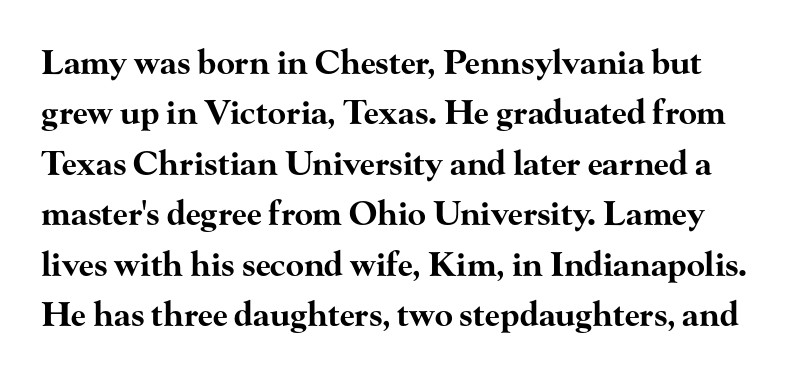
Q: Is the text bold? A: Yes.
Q: Is the text italic (slanted)? A: No, it is upright.
Q: Is the typeface a serif or a sans-serif typeface? A: Serif.
Q: Is the text underlined? A: No.
Q: Is the spacing between letters normal or unusually wide? A: Normal.
Q: Is the spacing between lines tight, normal or loose? A: Normal.
Q: Width (condensed, normal, or wide)? A: Wide.
Q: Stroke contrast? A: High.
Q: x-height? A: Small.
Q: Monospaced? A: No.
